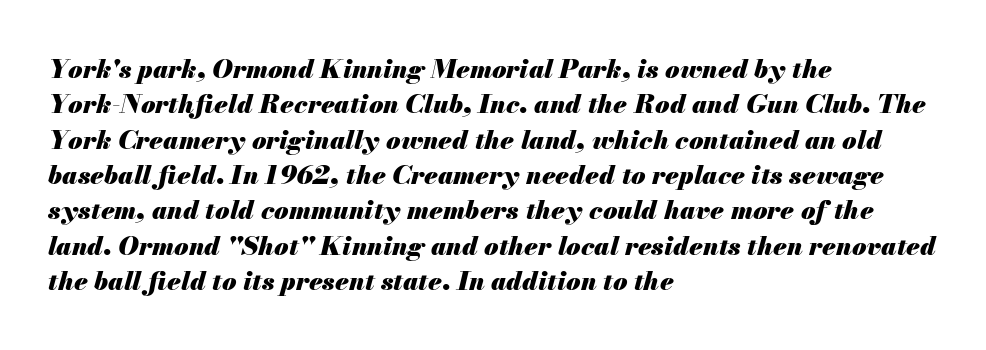
This sample uses an oblique cut, with every glyph tilted off the vertical. Here the glyphs are tracked normally, forming tight word shapes. Has an underline been added? It has not. These lines are set flush left with a ragged right edge.
